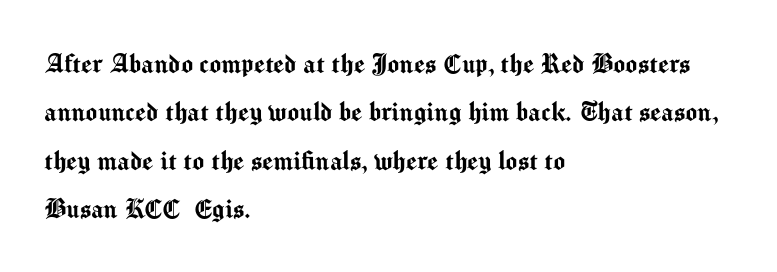
Q: Is the text italic (slanted)? A: No, it is upright.
Q: Is the typeface a serif or a sans-serif typeface? A: Sans-serif.
Q: Is the text underlined? A: No.
Q: How is the paragraph aligned? A: Left-aligned.
Q: Is the spacing between letters normal or unusually wide? A: Normal.
Q: Is the spacing between lines tight, normal or loose? A: Normal.
Q: Width (condensed, normal, or wide)? A: Normal.
Q: Stroke contrast? A: Medium.
Q: x-height? A: Medium.
Q: Monospaced? A: No.
